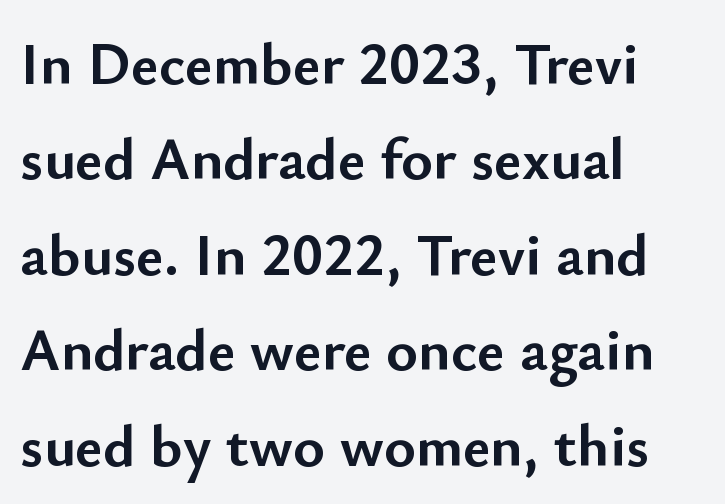
The image shows 60 px semibold sans-serif type, upright; set left-aligned, normal line spacing (1.59x), normal letter spacing, not underlined; low stroke contrast and a small x-height.
